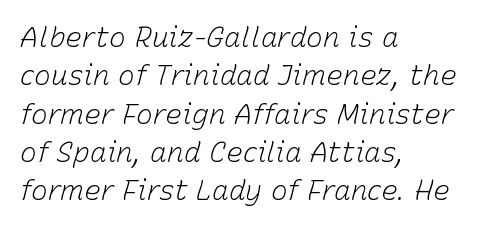
{"italic": "yes", "lean": "right", "slant_degrees": 15, "bold": "no", "weight": "light", "width": "normal", "stroke_contrast": "low", "x_height": "medium", "monospaced": "no", "underline": "no", "align": "left", "line_spacing": "normal", "line_spacing_ratio": 1.37, "letter_spacing": "normal", "letter_spacing_em": 0.0, "glyph_px": 28}
